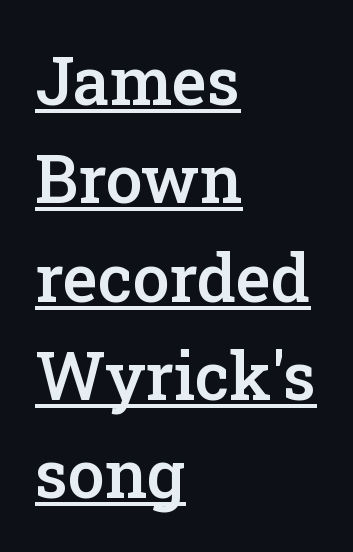
Stroke thickness is moderately raised; the sample reads as semibold. Compared with typical body copy, the letter spacing here is the same. Caption: multi-line text, flush left, ragged right. The designer left line spacing at the default. Rendered with straight, roman letterforms. Is there an underline? Yes — a line sits under the letters.
